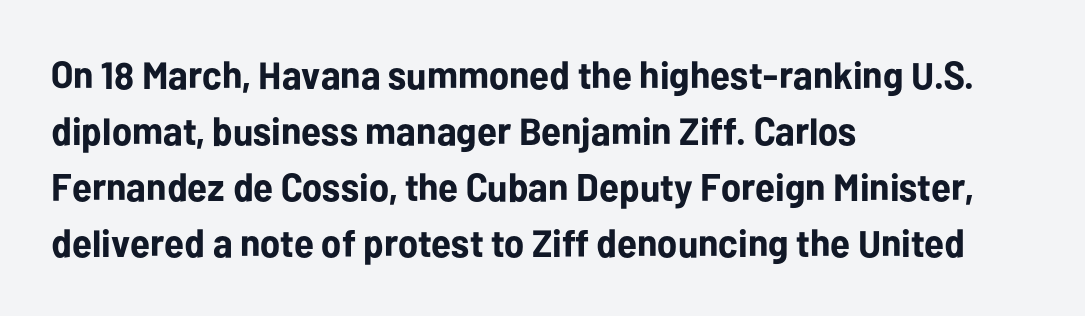
Q: Is the text bold? A: Yes.
Q: Is the text italic (slanted)? A: No, it is upright.
Q: Is the typeface a serif or a sans-serif typeface? A: Sans-serif.
Q: Is the text underlined? A: No.
Q: How is the paragraph aligned? A: Left-aligned.
Q: Is the spacing between letters normal or unusually wide? A: Normal.
Q: Is the spacing between lines tight, normal or loose? A: Normal.
Q: Width (condensed, normal, or wide)? A: Normal.
Q: Stroke contrast? A: Low.
Q: x-height? A: Medium.
Q: Monospaced? A: No.
